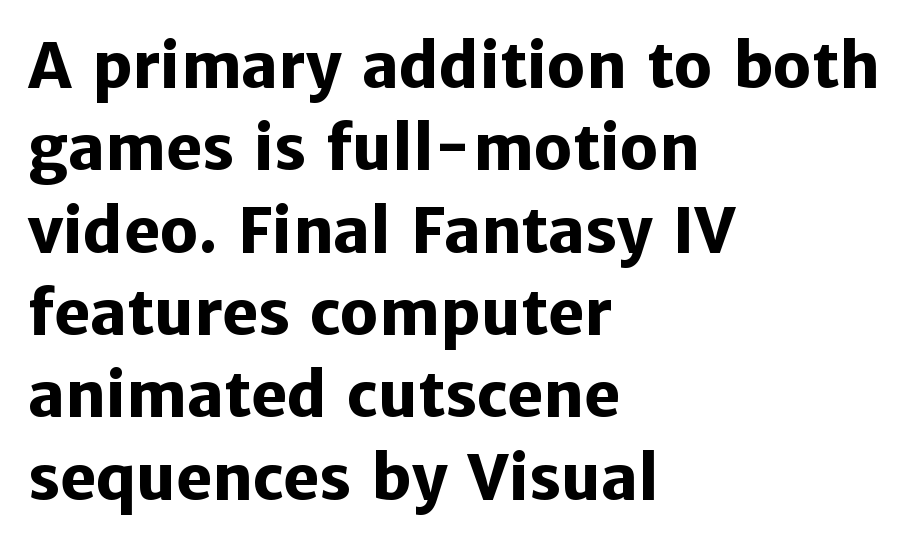
Interline gaps are of average width in this sample. Character widths vary here, with narrow letters taking less room than wide ones. Observe the absence of serifs on each vertical stroke in this sample. Emphasis by weight is at full strength: bold. The paragraph has a hard left edge and a soft right edge.
